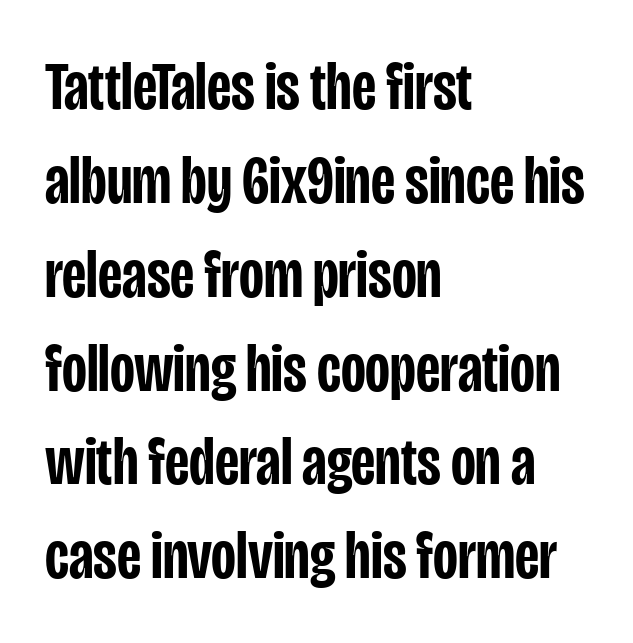
The image shows 68 px semibold, condensed sans-serif type, upright; set left-aligned, normal line spacing (1.38x), normal letter spacing, not underlined; low stroke contrast and a large x-height.
